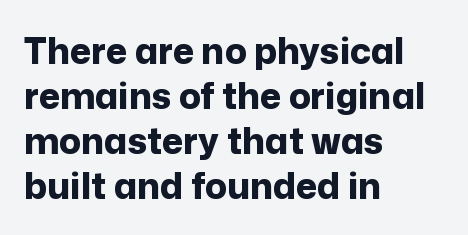
This sample keeps an unexceptional amount of space between lines. The passage is arranged the way most books set body copy — flush left. Compared with typical body copy, the letter spacing here is the same. Descenders hang freely into open space. Strong, thick strokes mark this as bold type.
